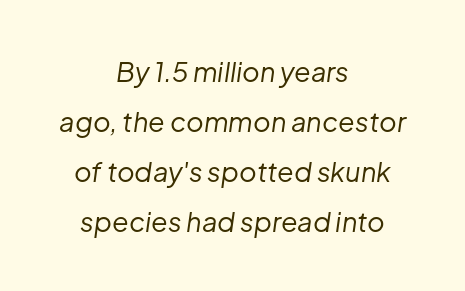
{"italic": "yes", "lean": "right", "slant_degrees": 8, "bold": "no", "underline": "no", "align": "center", "line_spacing_ratio": 1.85, "letter_spacing": "normal", "letter_spacing_em": 0.0, "glyph_px": 27}
